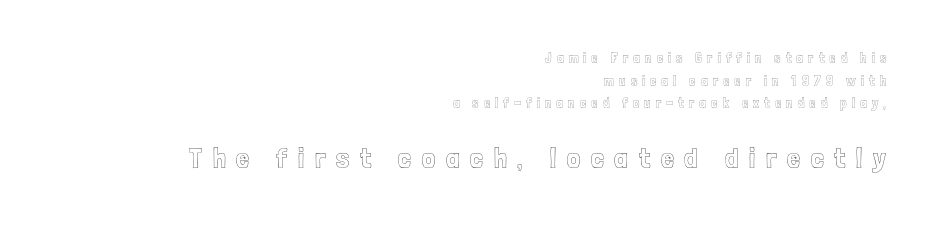
Q: Is the text italic (slanted)? A: No, it is upright.
Q: Is the text underlined? A: No.
Q: How is the paragraph aligned? A: Right-aligned.
Q: Is the spacing between letters normal or unusually wide? A: Unusually wide.
Q: Is the spacing between lines tight, normal or loose? A: Normal.
Q: Which block of text is set in a larger size, the first (top) or the second (bottom)? A: The second (bottom) one.
Q: Width (condensed, normal, or wide)? A: Condensed.
Q: x-height? A: Medium.
Q: Monospaced? A: No.
